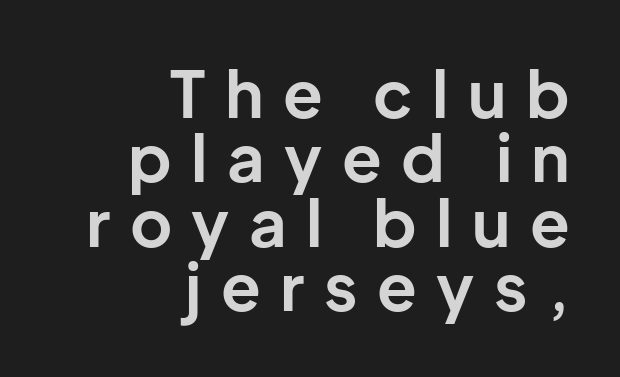
The image shows 65 px bold sans-serif type, upright; set right-aligned, tight line spacing (0.99x), unusually wide letter spacing (+0.3 em), not underlined; low stroke contrast and a medium x-height.
